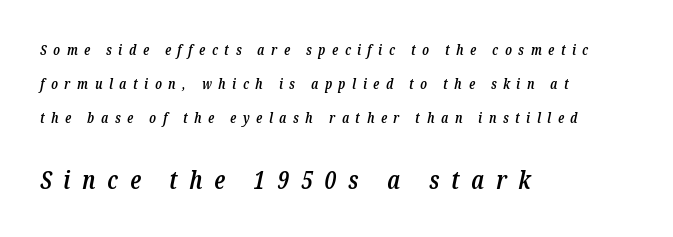
Honestly, there is no underline to notice here at all. The more generous point size was reserved for the lower chunk. Is the type slanted? Yes — the strokes lean at a clear angle. Widely set lines give the paragraph a tall, airy silhouette. The line texture is sparse and dotted thanks to wide tracking. Students, this is semibold: more ink than regular, less than bold.
